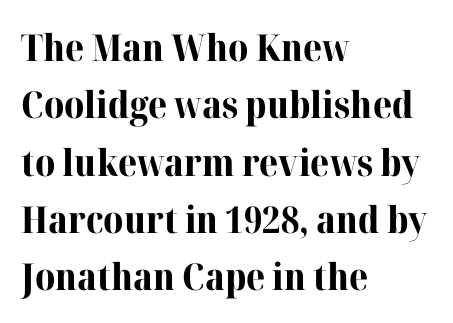
{"serif": "yes", "italic": "no", "bold": "yes", "weight": "bold", "width": "normal", "stroke_contrast": "high", "x_height": "medium", "monospaced": "no", "underline": "no", "align": "left", "line_spacing": "normal", "line_spacing_ratio": 1.55, "letter_spacing": "normal", "letter_spacing_em": 0.0, "glyph_px": 37}
